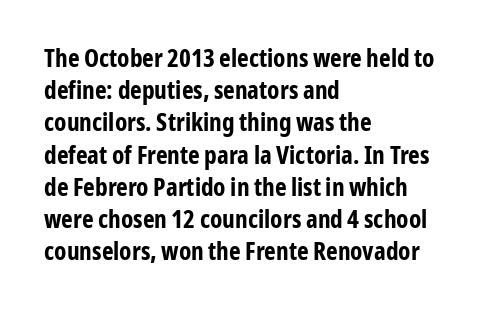
{"italic": "no", "bold": "yes", "underline": "no", "align": "left", "line_spacing": "normal", "line_spacing_ratio": 1.29, "letter_spacing": "normal", "letter_spacing_em": 0.0, "glyph_px": 25}
